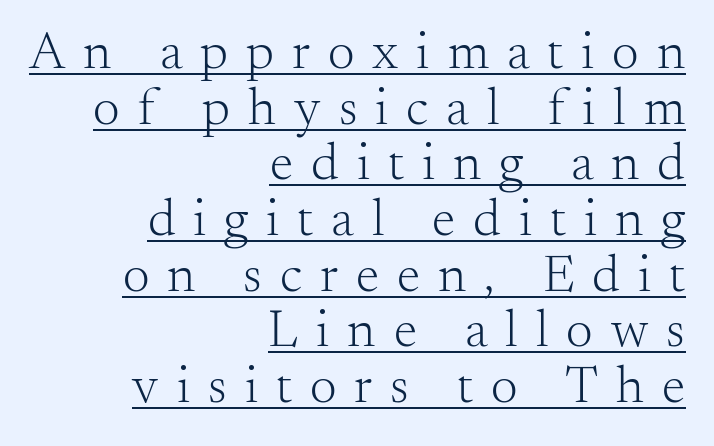
Q: Is the text bold? A: No.
Q: Is the text italic (slanted)? A: No, it is upright.
Q: Is the typeface a serif or a sans-serif typeface? A: Serif.
Q: Is the text underlined? A: Yes.
Q: How is the paragraph aligned? A: Right-aligned.
Q: Is the spacing between letters normal or unusually wide? A: Unusually wide.
Q: Is the spacing between lines tight, normal or loose? A: Tight.
Q: Width (condensed, normal, or wide)? A: Normal.
Q: Stroke contrast? A: Medium.
Q: x-height? A: Small.
Q: Monospaced? A: No.
